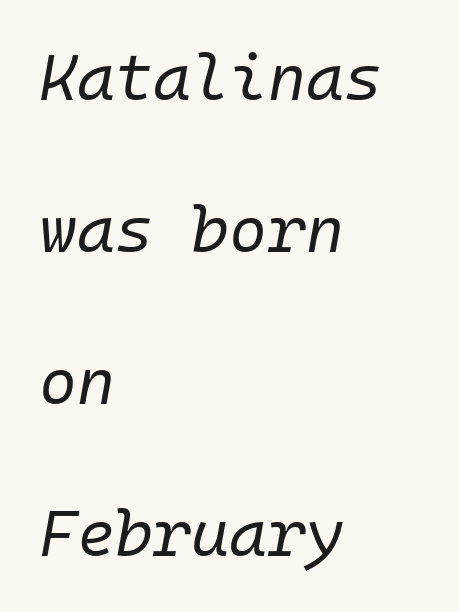
The image shows 65 px regular-weight type, italic (leaning right), monospaced; set left-aligned, loose line spacing (2.34x), normal letter spacing, not underlined; low stroke contrast and a medium x-height.
